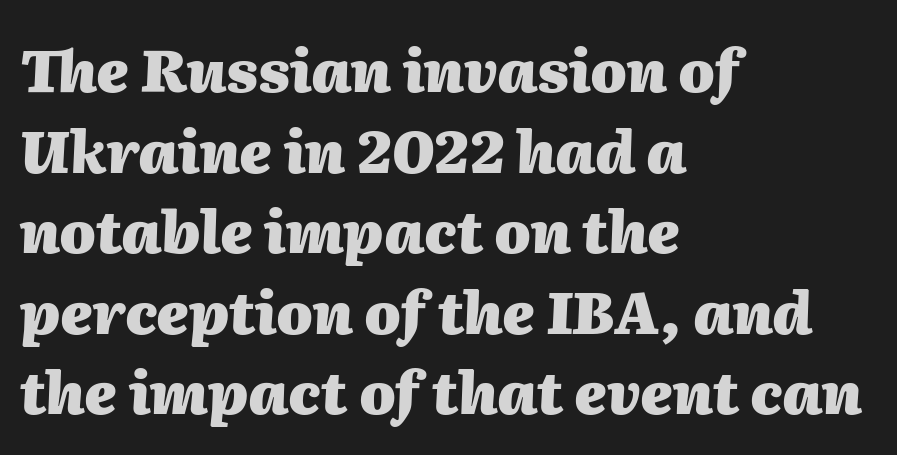
Q: Is the text bold? A: Yes.
Q: Is the text italic (slanted)? A: Yes, it leans right by about 2 degrees.
Q: Is the text underlined? A: No.
Q: How is the paragraph aligned? A: Left-aligned.
Q: Is the spacing between letters normal or unusually wide? A: Normal.
Q: Is the spacing between lines tight, normal or loose? A: Normal.
Q: Width (condensed, normal, or wide)? A: Normal.
Q: Stroke contrast? A: Medium.
Q: x-height? A: Medium.
Q: Monospaced? A: No.
